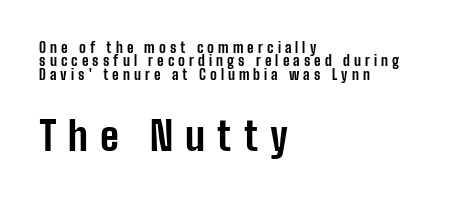
The image shows 40 px bold, condensed sans-serif type, upright; set left-aligned, tight line spacing (0.95x), unusually wide letter spacing (+0.29 em), not underlined; the second (bottom) block is 2.86x larger; low stroke contrast and a medium x-height.
